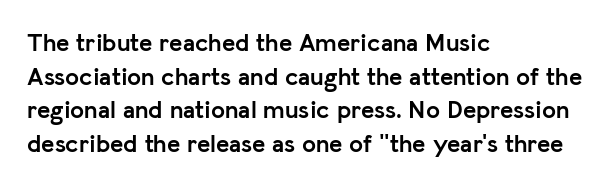
The image shows 25 px bold type, upright; set left-aligned, normal line spacing (1.35x), normal letter spacing, not underlined.
